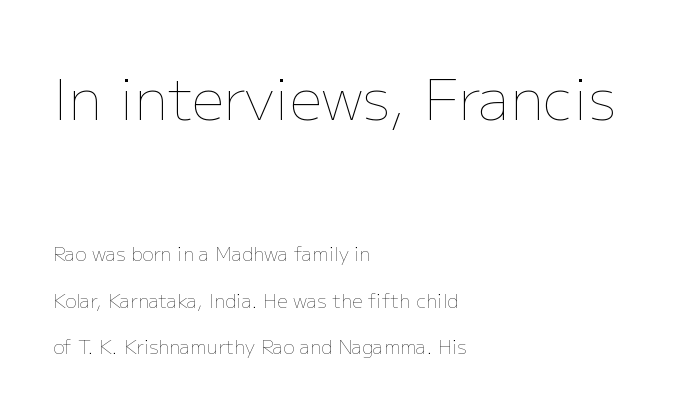
Q: Is the text bold? A: No.
Q: Is the text italic (slanted)? A: No, it is upright.
Q: Is the text underlined? A: No.
Q: How is the paragraph aligned? A: Left-aligned.
Q: Is the spacing between letters normal or unusually wide? A: Normal.
Q: Is the spacing between lines tight, normal or loose? A: Loose.
Q: Which block of text is set in a larger size, the first (top) or the second (bottom)? A: The first (top) one.
Q: Width (condensed, normal, or wide)? A: Normal.
Q: Stroke contrast? A: Low.
Q: x-height? A: Medium.
Q: Monospaced? A: No.
